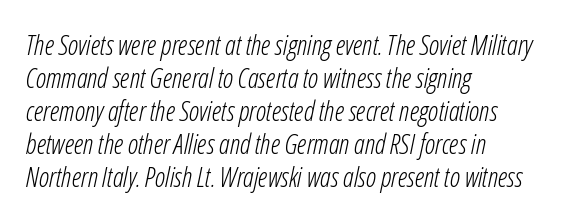
Q: Is the text bold? A: No.
Q: Is the text italic (slanted)? A: Yes, it leans right by about 12 degrees.
Q: Is the text underlined? A: No.
Q: How is the paragraph aligned? A: Left-aligned.
Q: Is the spacing between letters normal or unusually wide? A: Normal.
